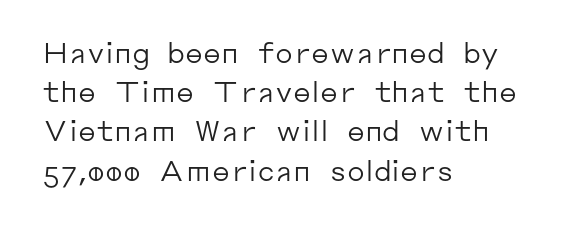
Vertically, the passage feels balanced, rows spaced as you'd expect. You can tell it's not italic because the verticals are truly vertical. This is sans-serif lettering, the kind often seen on screens and signage. Descenders are the only things crossing below the line.
